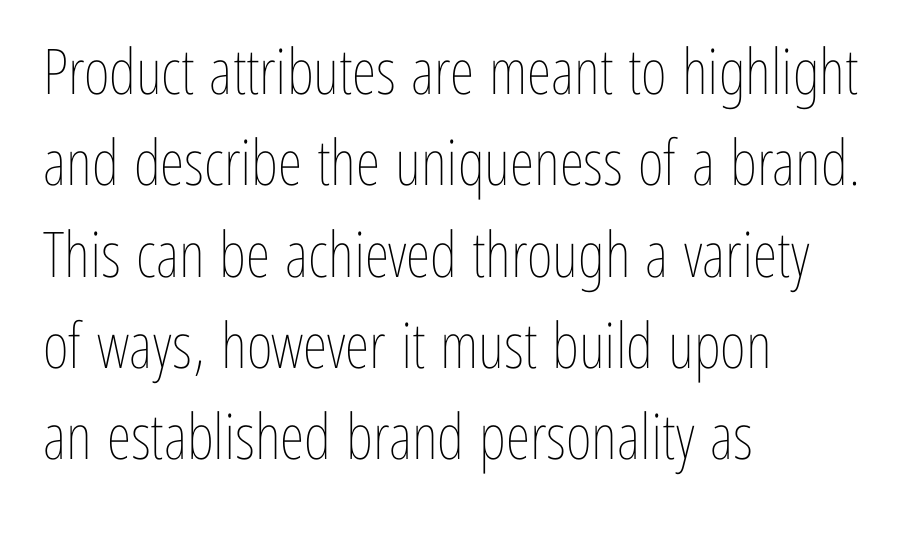
This is the regular roman posture of the typeface. Does the leading feel generous? No, just average. No chunkiness to these letters — they're not bold. Tracking here is standard; glyphs follow each other at the usual distance. The glyphs are unaccompanied by any horizontal stroke below them.
